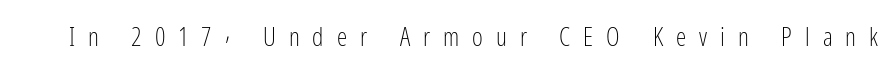
Q: Is the text bold? A: No.
Q: Is the text italic (slanted)? A: No, it is upright.
Q: Is the text underlined? A: No.
Q: Is the spacing between letters normal or unusually wide? A: Unusually wide.
